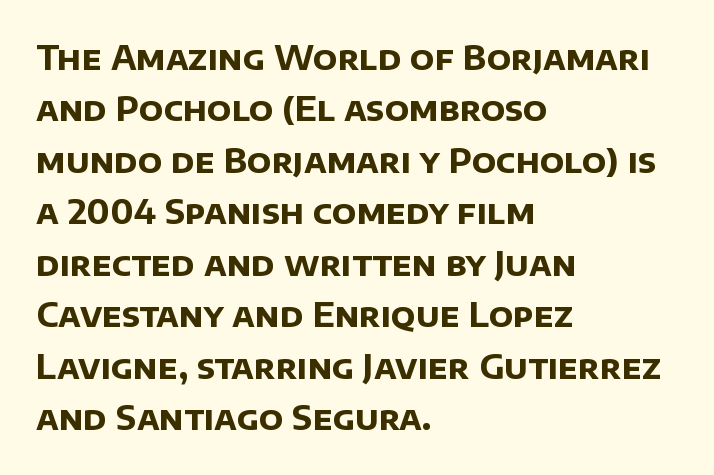
Q: Is the text bold? A: Yes.
Q: Is the typeface a serif or a sans-serif typeface? A: Sans-serif.
Q: Is the text underlined? A: No.
Q: How is the paragraph aligned? A: Left-aligned.
Q: Is the spacing between letters normal or unusually wide? A: Normal.
Q: Is the spacing between lines tight, normal or loose? A: Normal.
Q: Width (condensed, normal, or wide)? A: Normal.
Q: Stroke contrast? A: Low.
Q: x-height? A: Large.
Q: Monospaced? A: No.
